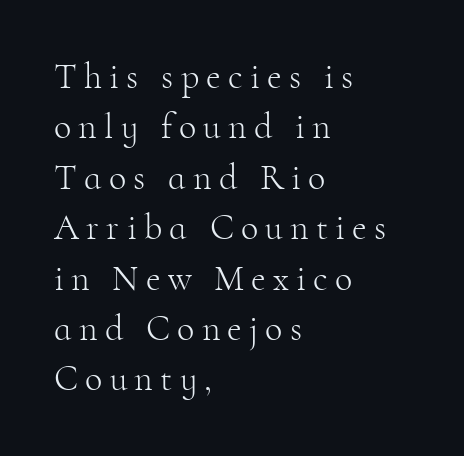
{"serif": "yes", "italic": "no", "bold": "no", "weight": "light", "width": "normal", "stroke_contrast": "high", "x_height": "small", "monospaced": "no", "underline": "no", "align": "left", "line_spacing": "normal", "line_spacing_ratio": 1.4, "letter_spacing": "wide", "letter_spacing_em": 0.2, "glyph_px": 36}
